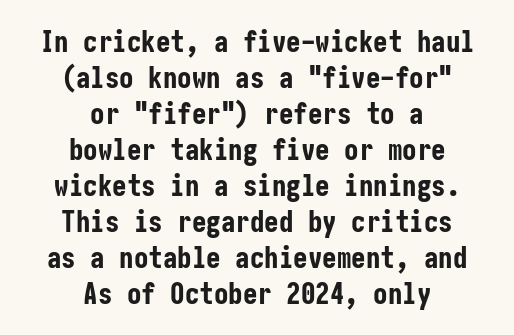
Q: Is the text bold? A: Yes.
Q: Is the text italic (slanted)? A: No, it is upright.
Q: Is the typeface a serif or a sans-serif typeface? A: Sans-serif.
Q: Is the text underlined? A: No.
Q: How is the paragraph aligned? A: Centered.
Q: Is the spacing between letters normal or unusually wide? A: Normal.
Q: Width (condensed, normal, or wide)? A: Condensed.
Q: Stroke contrast? A: Low.
Q: x-height? A: Medium.
